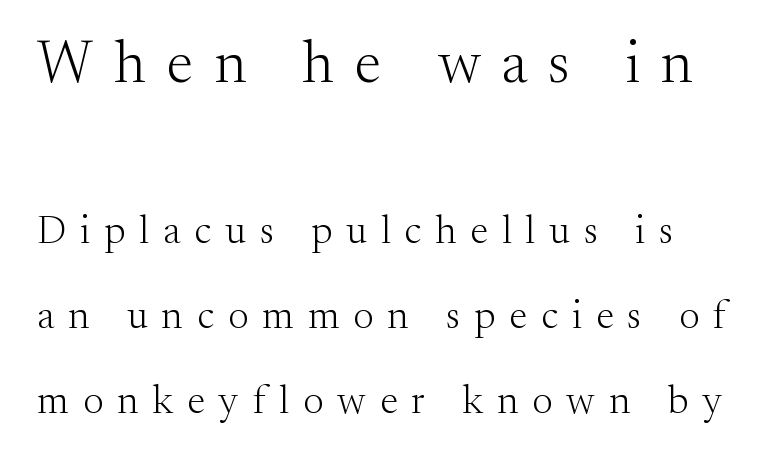
Q: Is the text bold? A: No.
Q: Is the text italic (slanted)? A: No, it is upright.
Q: Is the typeface a serif or a sans-serif typeface? A: Serif.
Q: Is the text underlined? A: No.
Q: Is the spacing between letters normal or unusually wide? A: Unusually wide.
Q: Is the spacing between lines tight, normal or loose? A: Loose.
Q: Which block of text is set in a larger size, the first (top) or the second (bottom)? A: The first (top) one.
Q: Width (condensed, normal, or wide)? A: Normal.
Q: Stroke contrast? A: Medium.
Q: x-height? A: Small.
Q: Monospaced? A: No.
